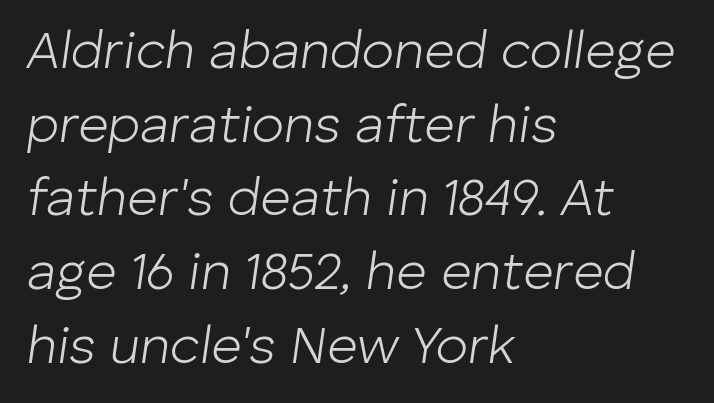
These lines keep a tight, regular rhythm from letter to letter. Summary of weight: not heavy and not bold. The space beneath each line is pristine and unruled. A normal amount of white space separates one row of letters from the next. You could not count columns in this text — the font is proportionally spaced.
